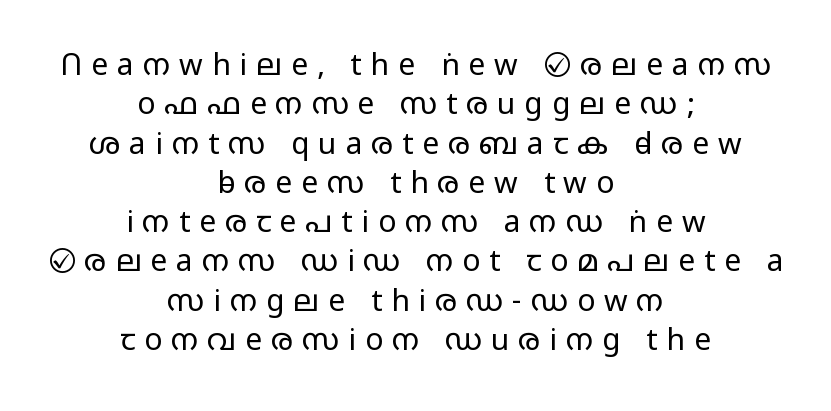
The image shows 30 px light, wide sans-serif type, upright; set centered, normal line spacing (1.31x), unusually wide letter spacing (+0.3 em), not underlined; low stroke contrast and a medium x-height.
